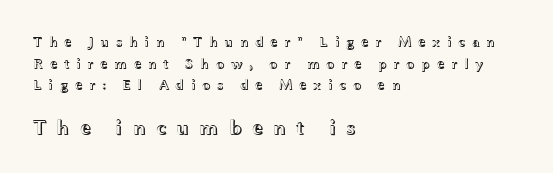
Quick note: underline off. Compared with typical paragraphs, the rows here are spaced about the same. Leftover space on each line is placed entirely after the last word. If you drew a line through each stem, it would be perfectly vertical.
